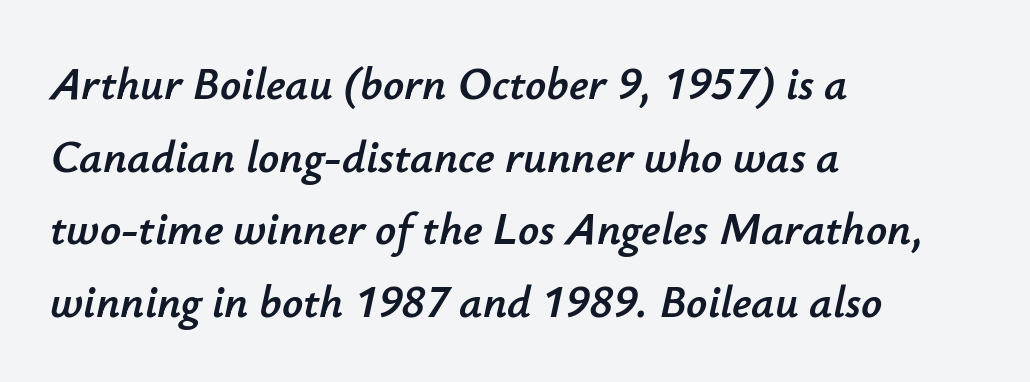
{"italic": "yes", "lean": "right", "slant_degrees": 12, "width": "normal", "stroke_contrast": "low", "x_height": "small", "monospaced": "no", "underline": "no", "align": "left", "line_spacing": "normal", "line_spacing_ratio": 1.58, "letter_spacing": "normal", "letter_spacing_em": 0.0, "glyph_px": 46}
